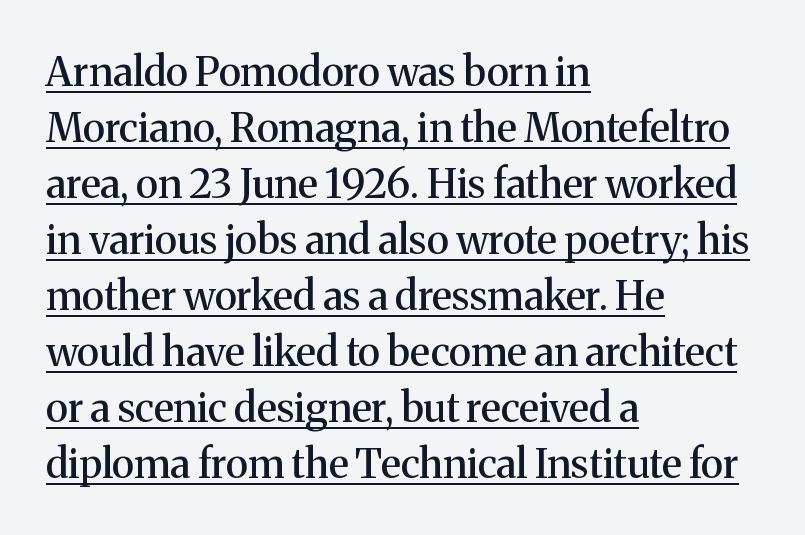
The face used here is rendered with its standard letterfit. Character widths vary here, with narrow letters taking less room than wide ones. Serifs: yes, visible at the terminals of the letterforms. If you drew a line through each stem, it would be perfectly vertical. Notice how a bar underscores the lettering throughout.
